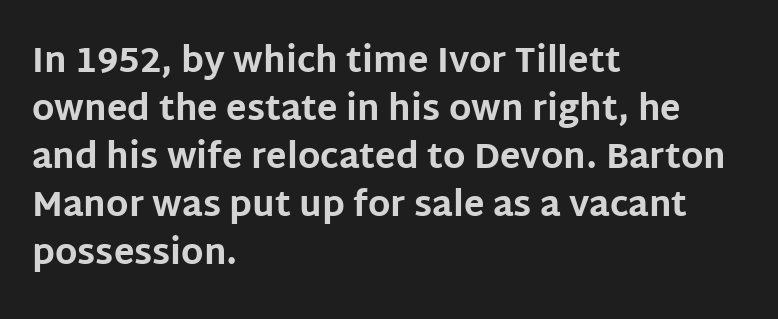
Look at the stroke-to-counter ratio: heavy, a bold. Note the varied advance widths — an 'i' is clearly narrower than an 'm'. Posture: straight, roman, zero tilt. Teacher's note: observe the even left margin — that is flush-left alignment.
